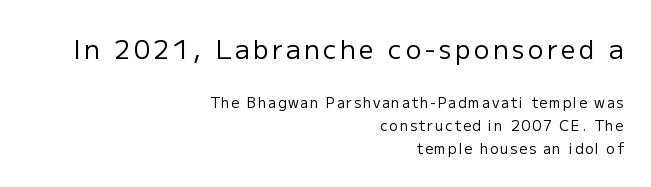
Q: Is the text bold? A: No.
Q: Is the text italic (slanted)? A: No, it is upright.
Q: Is the text underlined? A: No.
Q: How is the paragraph aligned? A: Right-aligned.
Q: Is the spacing between lines tight, normal or loose? A: Normal.
Q: Which block of text is set in a larger size, the first (top) or the second (bottom)? A: The first (top) one.
